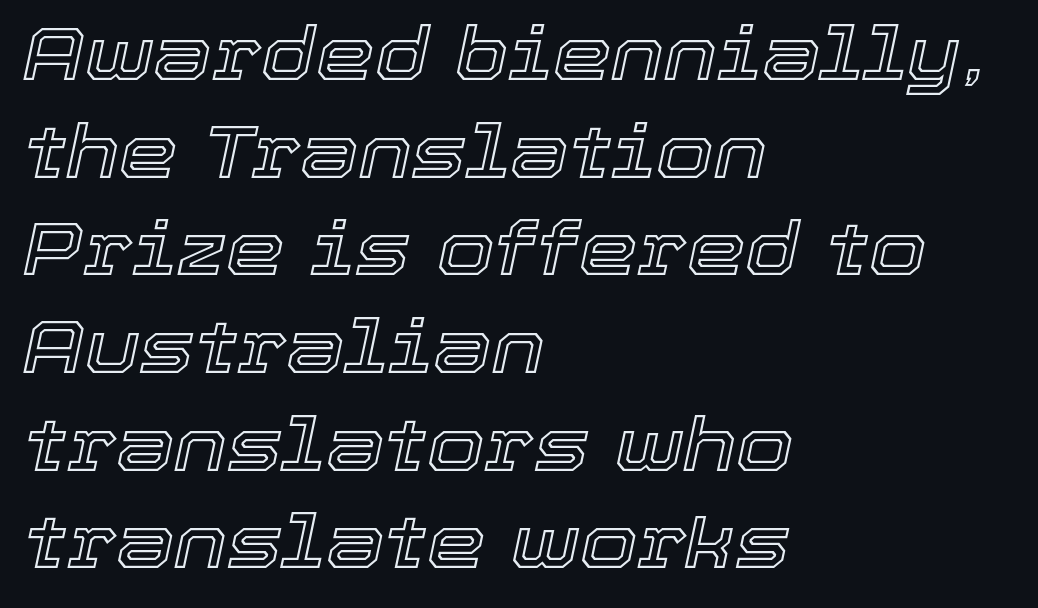
Q: Is the text italic (slanted)? A: Yes, it leans right by about 12 degrees.
Q: Is the text underlined? A: No.
Q: How is the paragraph aligned? A: Left-aligned.
Q: Is the spacing between letters normal or unusually wide? A: Normal.
Q: Is the spacing between lines tight, normal or loose? A: Normal.
Q: Width (condensed, normal, or wide)? A: Normal.
Q: x-height? A: Medium.
Q: Monospaced? A: No.
